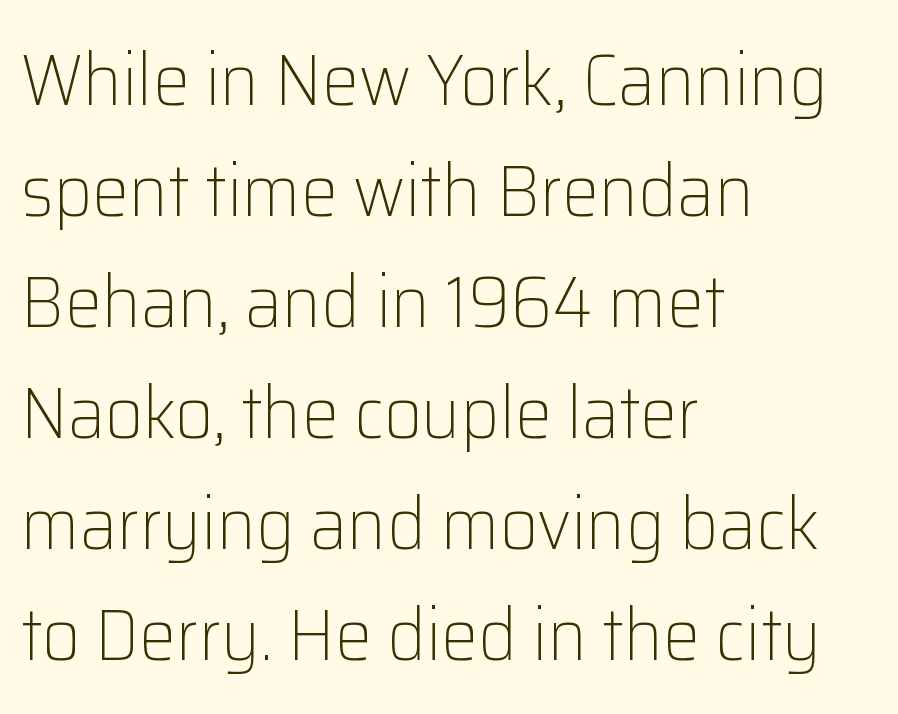
Q: Is the text bold? A: No.
Q: Is the text italic (slanted)? A: No, it is upright.
Q: Is the typeface a serif or a sans-serif typeface? A: Sans-serif.
Q: Is the text underlined? A: No.
Q: How is the paragraph aligned? A: Left-aligned.
Q: Is the spacing between letters normal or unusually wide? A: Normal.
Q: Is the spacing between lines tight, normal or loose? A: Normal.
Q: Width (condensed, normal, or wide)? A: Normal.
Q: Stroke contrast? A: Low.
Q: x-height? A: Medium.
Q: Monospaced? A: No.
